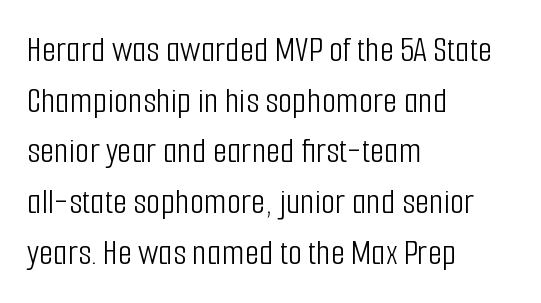
The type sits square on the baseline with zero lean. Spacing verdict: proportional, widths tailored to each character. All the whitespace from short lines collects on the right. The designer went with a sans here, leaving each stem footless.
